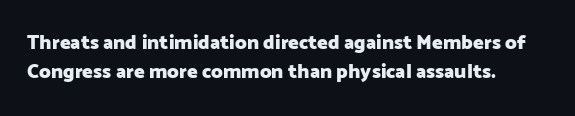
The glyphs are unaccompanied by any horizontal stroke below them. Line spacing here is normal. It's the straight-up-and-down kind of type. A dark, heavy texture on the line: the type is bold. The text block is weighted toward the left margin, trailing off unevenly rightward. Characters follow at the spacing the type designer built in.
